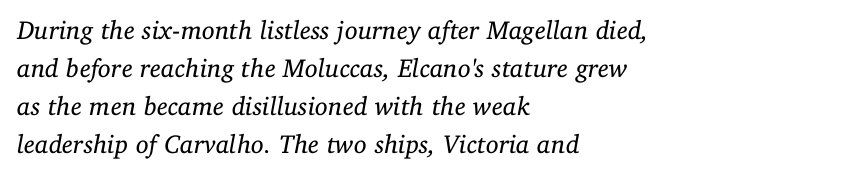
Does the leading feel generous? No, just average. Compared with ordinary roman type, these characters are visibly tilted. One-word summary of the alignment: left. The space beneath each line is pristine and unruled.
